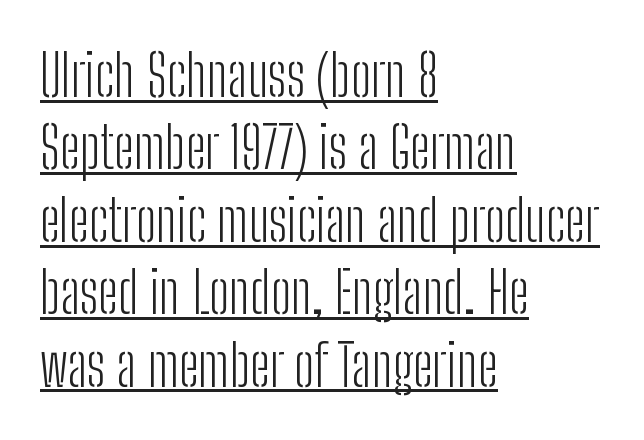
{"serif": "no", "italic": "no", "bold": "no", "weight": "light", "width": "condensed", "stroke_contrast": "low", "x_height": "medium", "monospaced": "no", "underline": "yes", "align": "left", "line_spacing": "normal", "line_spacing_ratio": 1.27, "letter_spacing": "normal", "letter_spacing_em": 0.0, "glyph_px": 57}
